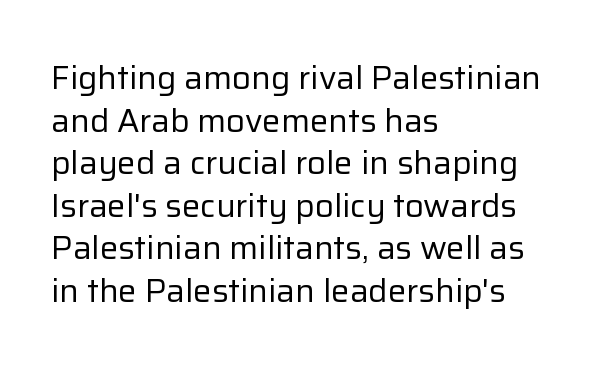
How would I describe the line gaps? Plain and ordinary. A typesetter would call this proportional, since set widths differ per character. The font family rendered here belongs to the sans-serif group. No chunkiness to these letters — they're not bold. Clear beneath every line of the passage. Line starts are locked; line ends wander.
